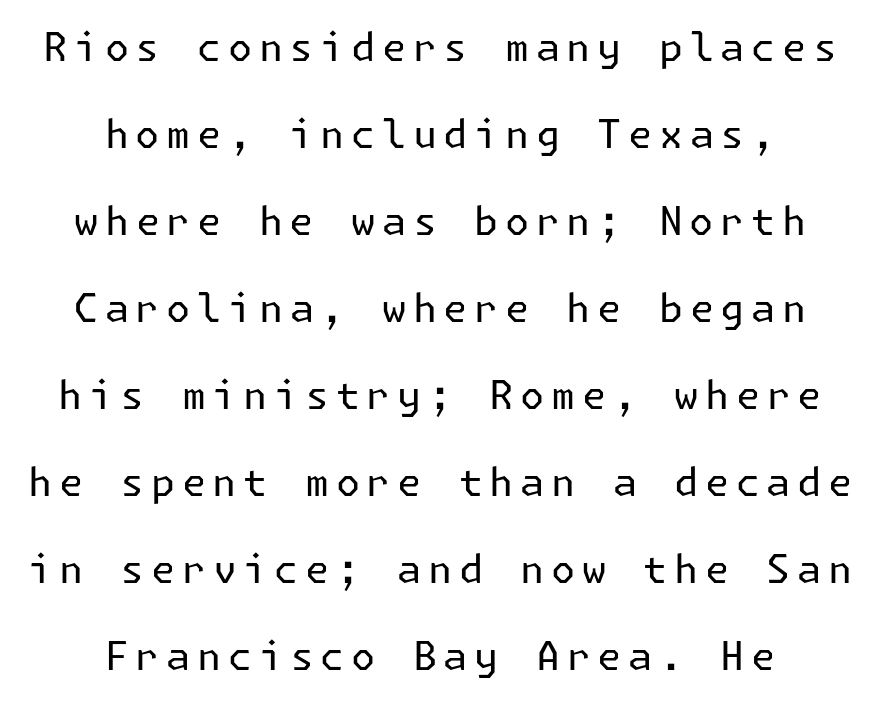
Q: Is the text bold? A: No.
Q: Is the text italic (slanted)? A: No, it is upright.
Q: Is the typeface a serif or a sans-serif typeface? A: Sans-serif.
Q: Is the text underlined? A: No.
Q: How is the paragraph aligned? A: Centered.
Q: Is the spacing between lines tight, normal or loose? A: Loose.
Q: Width (condensed, normal, or wide)? A: Normal.
Q: Stroke contrast? A: Low.
Q: x-height? A: Medium.
